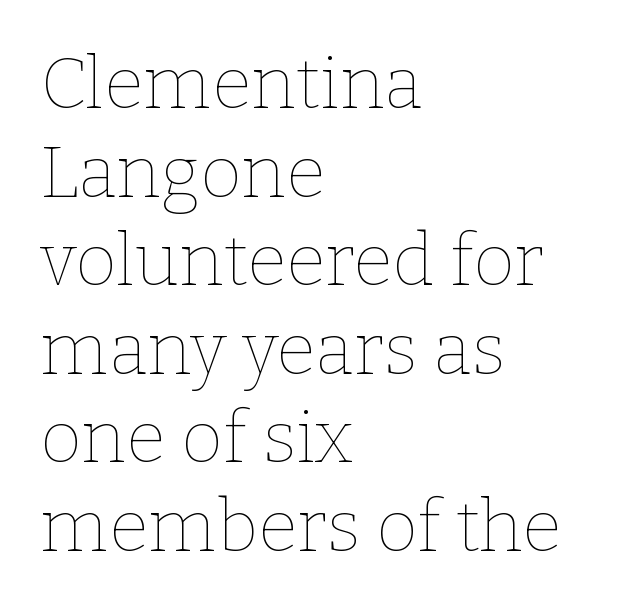
Letters rest on an invisible, unmarked baseline. Proportional: the letters do not fall into vertical columns. Observe the ordinary spacing: letters are neighbours, not strangers. Reading down the block, your eye returns to a fixed left position each line.
